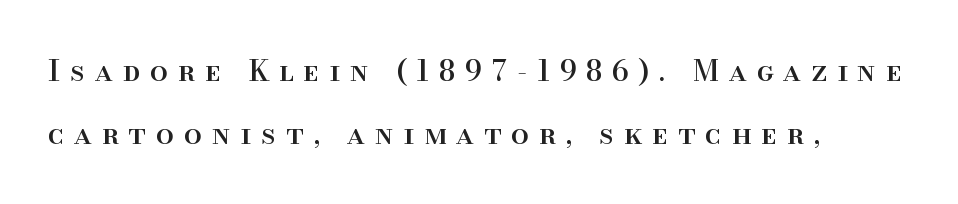
The image shows 29 px serif type, upright; set left-aligned, loose line spacing (2.17x), unusually wide letter spacing (+0.34 em), not underlined; high stroke contrast and a small x-height.
